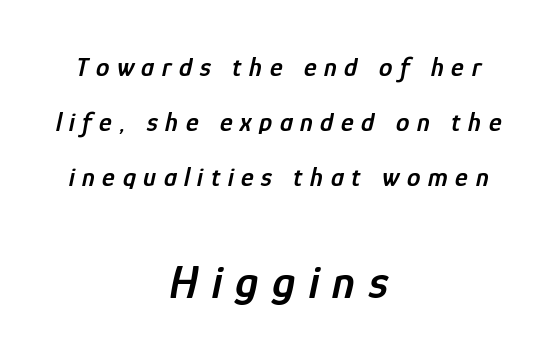
The image shows 48 px semibold, condensed type, italic (leaning right); set centered, loose line spacing (2.03x), unusually wide letter spacing (+0.28 em), not underlined; the second (bottom) block is 1.78x larger; low stroke contrast and a medium x-height.
